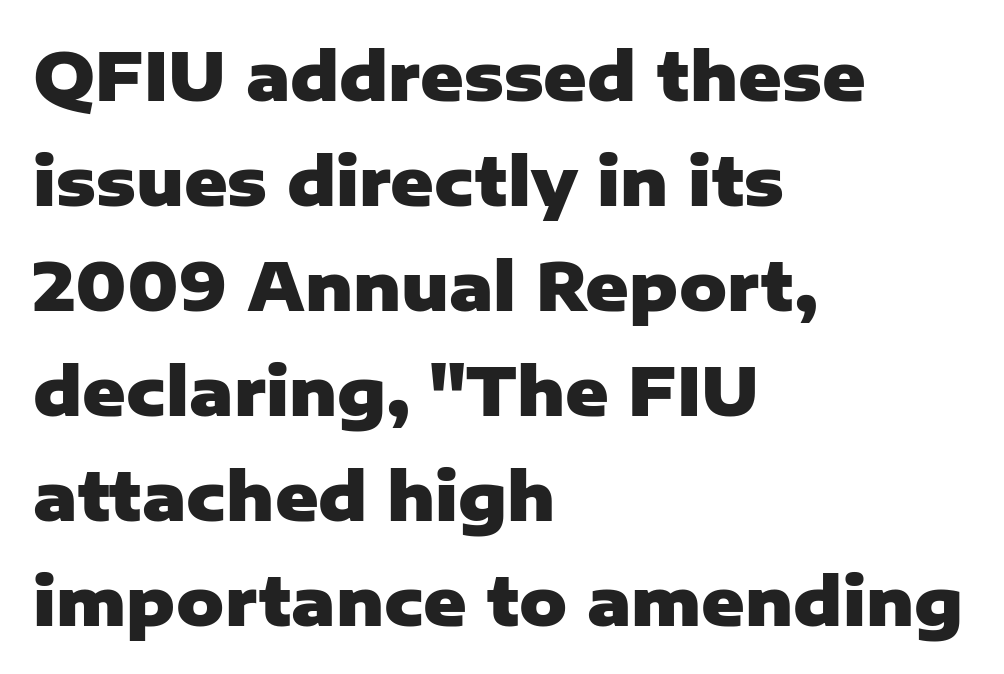
{"serif": "no", "italic": "no", "bold": "yes", "weight": "heavy", "width": "normal", "stroke_contrast": "low", "x_height": "medium", "monospaced": "no", "underline": "no", "align": "left", "line_spacing": "normal", "line_spacing_ratio": 1.59, "letter_spacing": "normal", "letter_spacing_em": 0.0, "glyph_px": 66}
